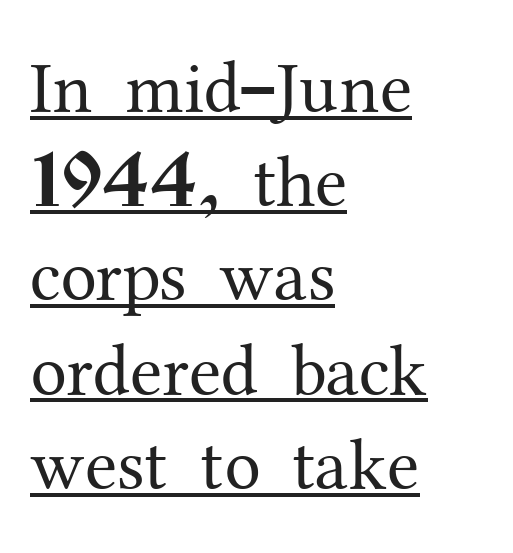
{"serif": "yes", "italic": "no", "bold": "no", "weight": "regular", "width": "normal", "stroke_contrast": "medium", "x_height": "medium", "monospaced": "no", "underline": "yes", "align": "left", "line_spacing": "normal", "line_spacing_ratio": 1.29, "letter_spacing": "normal", "letter_spacing_em": 0.0, "glyph_px": 73}
